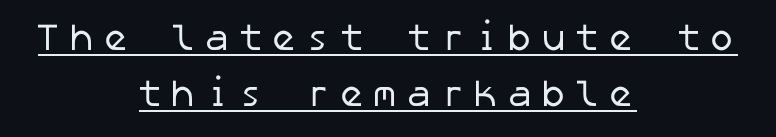
{"serif": "no", "bold": "no", "weight": "regular", "width": "normal", "stroke_contrast": "low", "x_height": "medium", "underline": "yes", "align": "center", "line_spacing": "normal", "line_spacing_ratio": 1.47, "letter_spacing": "wide", "letter_spacing_em": 0.22, "glyph_px": 38}
